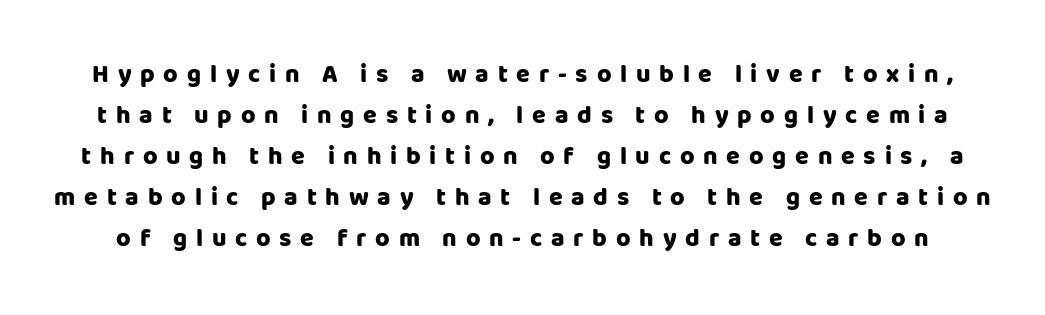
This is roman type, the default non-slanted kind. A dark, heavy texture on the line: the type is bold. In terms of letterspacing, this is a distinctly airy, spread setting. Line spacing here is normal.
